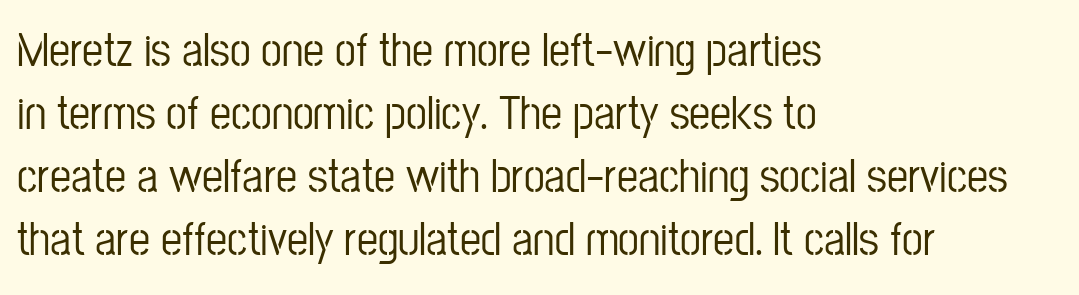
Spacing verdict: proportional, widths tailored to each character. Every row of glyphs begins at an identical x-position on the left. Posture: vertical. Students, observe: this is what conventionally led text looks like. Type style note: lacks serifs.
